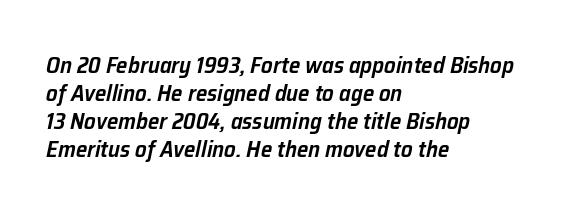
Posture: slanted. Letter spacing: default. Stems and bowls a touch heavier than normal — semibold. The zone under the glyphs is completely vacant.
